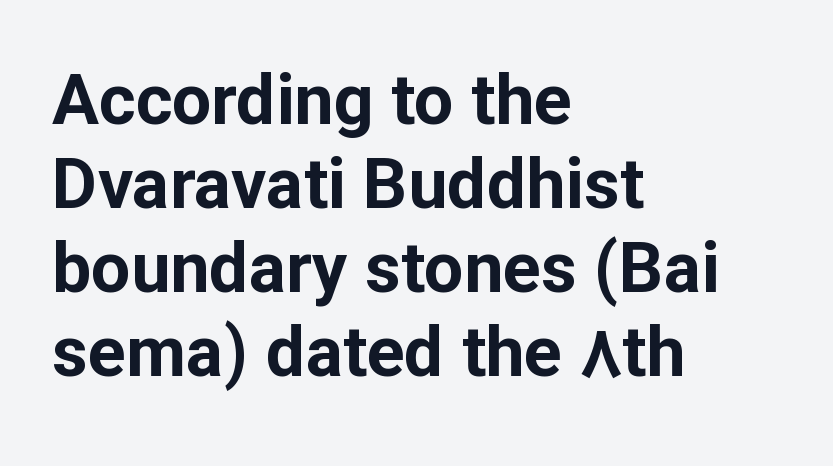
Q: Is the text bold? A: Yes.
Q: Is the text italic (slanted)? A: No, it is upright.
Q: Is the typeface a serif or a sans-serif typeface? A: Sans-serif.
Q: Is the text underlined? A: No.
Q: How is the paragraph aligned? A: Left-aligned.
Q: Is the spacing between letters normal or unusually wide? A: Normal.
Q: Width (condensed, normal, or wide)? A: Normal.
Q: Stroke contrast? A: Low.
Q: x-height? A: Medium.
Q: Monospaced? A: No.
